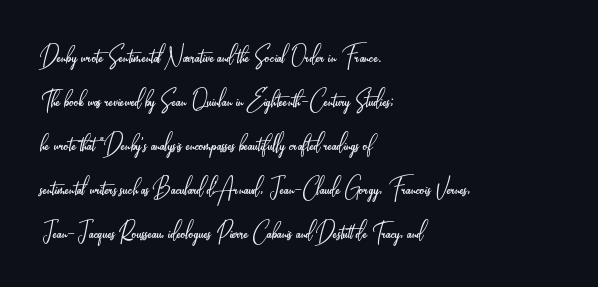
No extra tracking has been applied to these lines. Stems here are at most as thick as an everyday book face. The string is rendered with underlining switched off.
